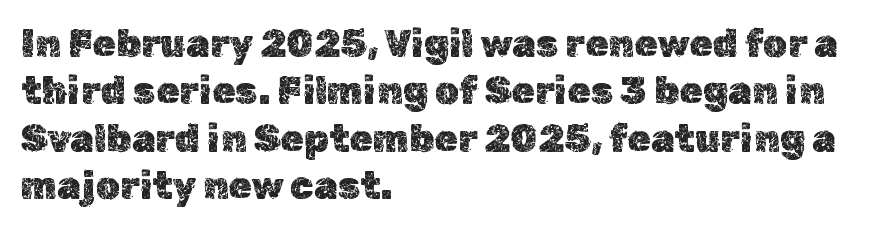
Q: Is the text italic (slanted)? A: No, it is upright.
Q: Is the text underlined? A: No.
Q: How is the paragraph aligned? A: Left-aligned.
Q: Is the spacing between letters normal or unusually wide? A: Normal.
Q: Is the spacing between lines tight, normal or loose? A: Normal.
Q: Width (condensed, normal, or wide)? A: Normal.
Q: x-height? A: Medium.
Q: Monospaced? A: No.
